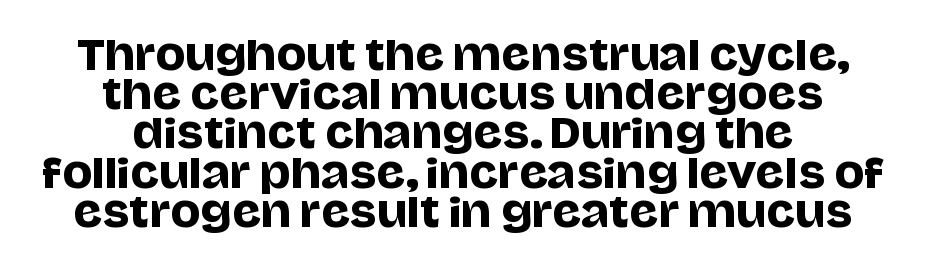
The image shows 40 px sans-serif type, upright; set centered, tight line spacing (0.98x), normal letter spacing, not underlined; low stroke contrast and a large x-height.
